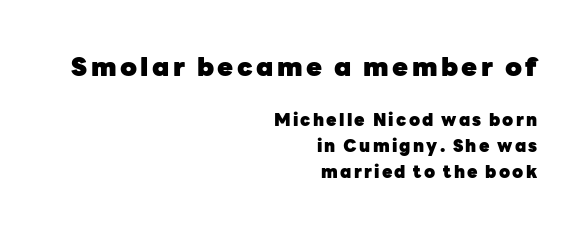
Q: Is the text bold? A: Yes.
Q: Is the text italic (slanted)? A: No, it is upright.
Q: Is the text underlined? A: No.
Q: How is the paragraph aligned? A: Right-aligned.
Q: Is the spacing between lines tight, normal or loose? A: Normal.
Q: Which block of text is set in a larger size, the first (top) or the second (bottom)? A: The first (top) one.
